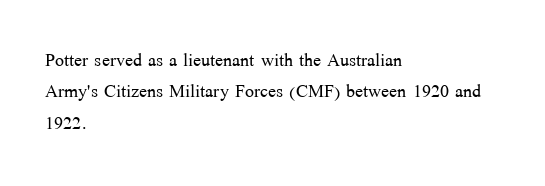
{"italic": "no", "bold": "no", "underline": "no", "align": "left", "line_spacing": "normal", "line_spacing_ratio": 1.31, "letter_spacing": "normal", "letter_spacing_em": 0.0, "glyph_px": 24}
